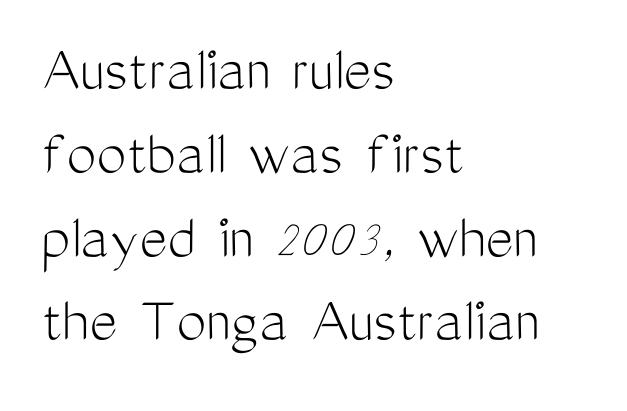
The weight tops out at a normal text grade. There is no visible air inserted between adjacent glyphs. The gap between lines stays unmarked. Character widths vary here, with narrow letters taking less room than wide ones. Reading down the column, the eye jumps a familiar distance to each next line. You can tell it's not italic because the verticals are truly vertical.
